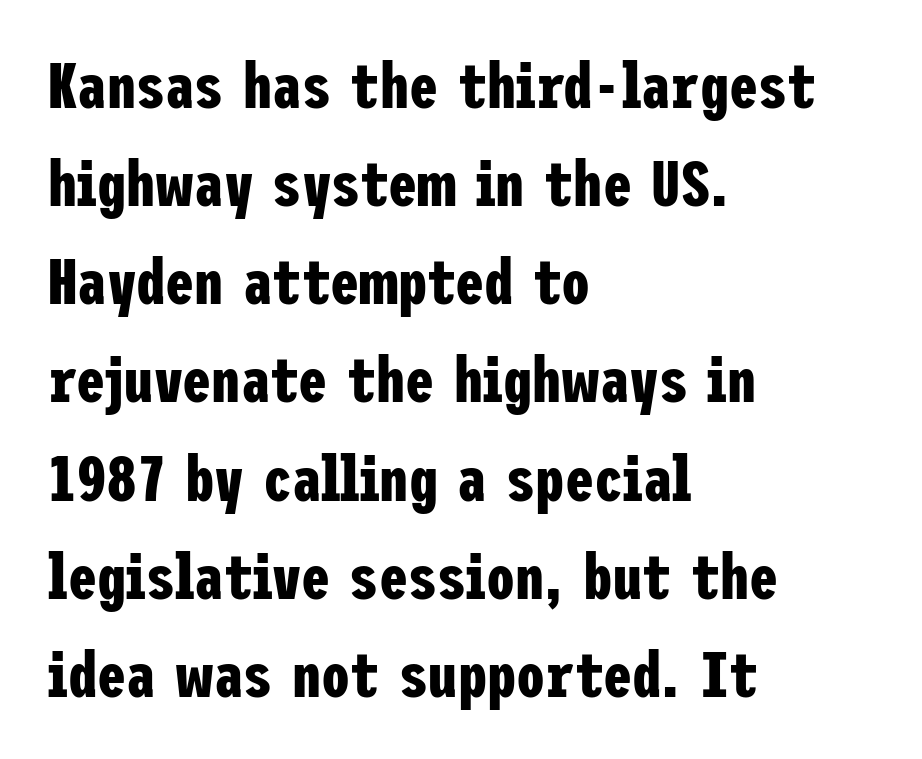
{"serif": "no", "italic": "no", "bold": "yes", "weight": "bold", "width": "condensed", "stroke_contrast": "low", "x_height": "medium", "underline": "no", "align": "left", "line_spacing": "normal", "line_spacing_ratio": 1.51, "letter_spacing": "normal", "letter_spacing_em": 0.0, "glyph_px": 65}
